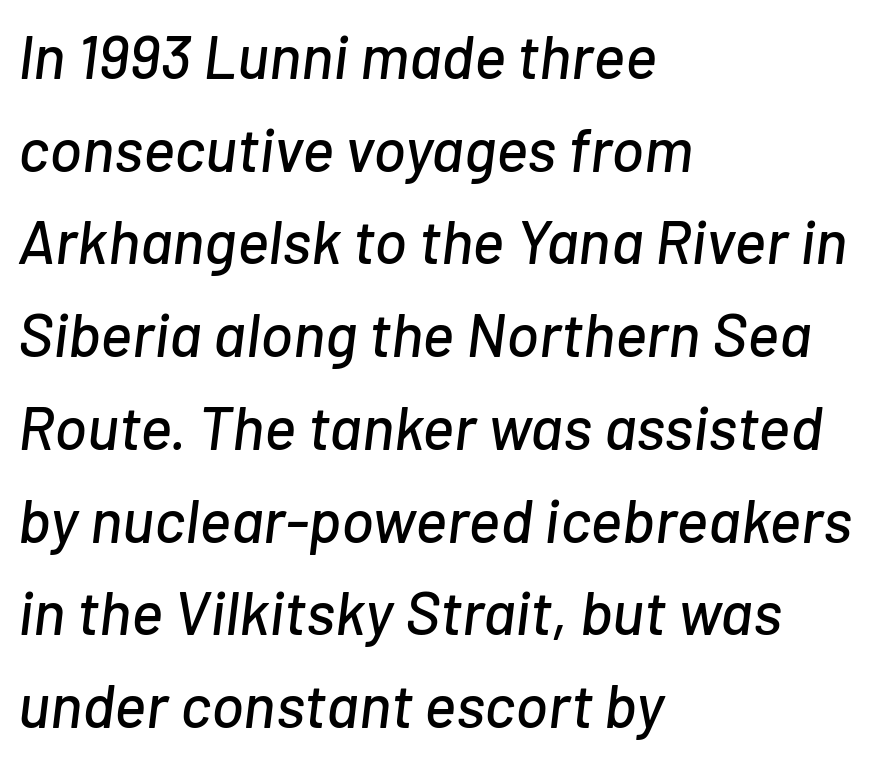
Honestly, the row spacing looks completely unremarkable. Descender tails drop into unmarked territory. Do the characters align in a grid? No, the font is proportional. Style check: oblique. There is no visible air inserted between adjacent glyphs.
